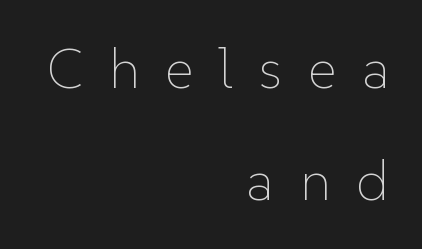
{"italic": "no", "bold": "no", "weight": "thin", "width": "normal", "stroke_contrast": "low", "x_height": "medium", "monospaced": "no", "underline": "no", "align": "right", "line_spacing": "loose", "line_spacing_ratio": 2.0, "letter_spacing": "wide", "letter_spacing_em": 0.46, "glyph_px": 56}
